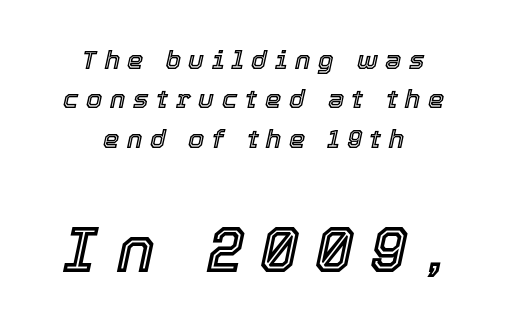
{"italic": "yes", "lean": "right", "slant_degrees": 12, "width": "normal", "x_height": "medium", "monospaced": "no", "underline": "no", "align": "center", "line_spacing": "normal", "line_spacing_ratio": 1.51, "letter_spacing": "wide", "letter_spacing_em": 0.29, "larger_block": "second", "size_ratio": 2.46, "glyph_px": 64}
